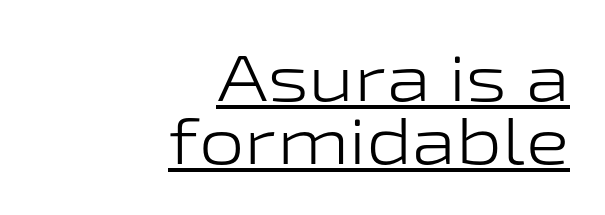
The image shows 65 px light, wide sans-serif type, upright; set right-aligned, tight line spacing (0.97x), normal letter spacing, underlined; low stroke contrast and a medium x-height.
